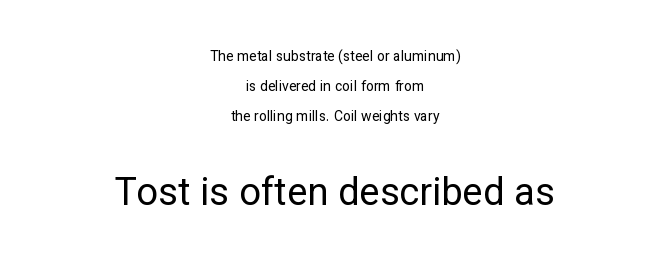
{"serif": "no", "italic": "no", "bold": "no", "weight": "regular", "width": "normal", "stroke_contrast": "low", "x_height": "medium", "monospaced": "no", "underline": "no", "align": "center", "line_spacing": "loose", "line_spacing_ratio": 2.13, "letter_spacing": "normal", "letter_spacing_em": 0.0, "larger_block": "second", "size_ratio": 2.71, "glyph_px": 38}
